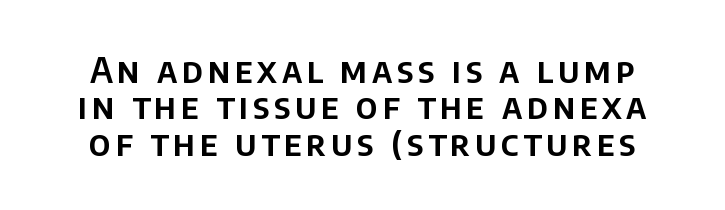
Q: Is the text italic (slanted)? A: No, it is upright.
Q: Is the typeface a serif or a sans-serif typeface? A: Sans-serif.
Q: Is the text underlined? A: No.
Q: Is the spacing between lines tight, normal or loose? A: Tight.
Q: Width (condensed, normal, or wide)? A: Normal.
Q: Stroke contrast? A: Low.
Q: x-height? A: Large.
Q: Monospaced? A: No.
